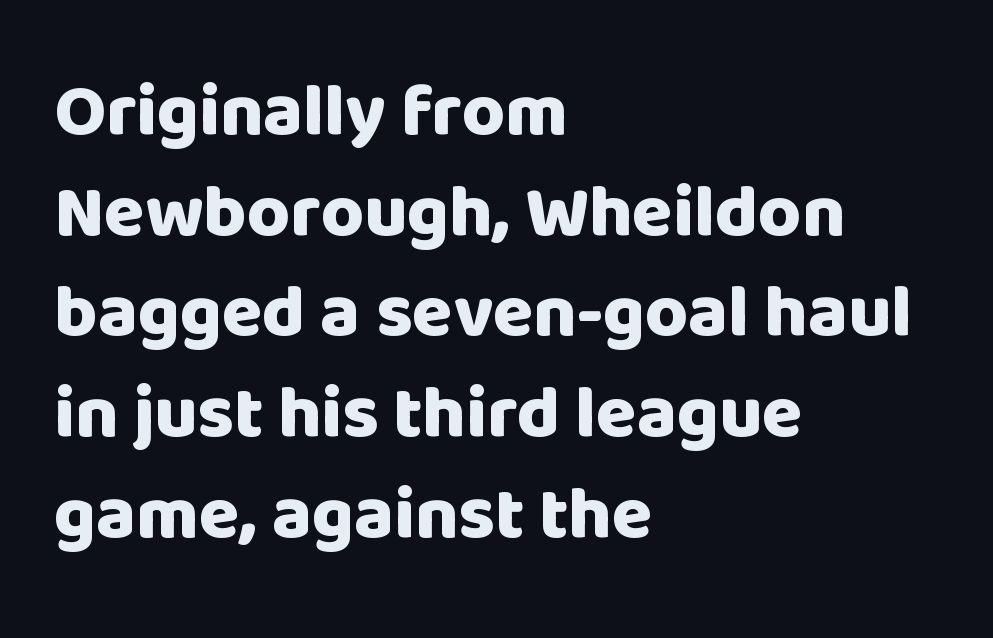
The image shows 74 px heavy sans-serif type, upright; set left-aligned, normal line spacing (1.36x), normal letter spacing, not underlined; low stroke contrast and a large x-height.
